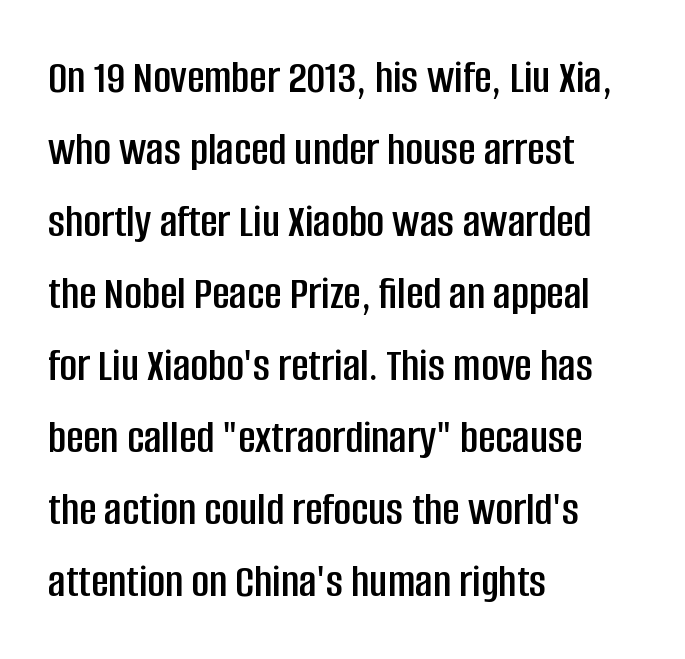
Does the lettering tilt? It doesn't — this is upright. This sample uses plain, unmodified letter spacing. No word sits above an underline. Regarding serifs, this sample does without them. Looks like regular typesetting: each glyph gets only the width it needs.
